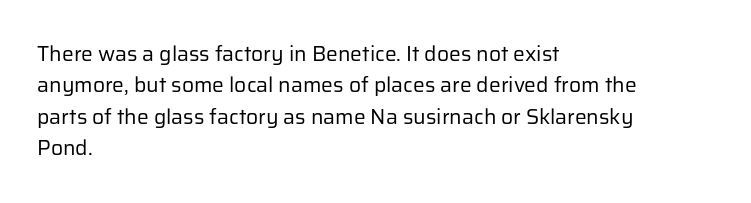
{"italic": "no", "bold": "no", "underline": "no", "align": "left", "line_spacing": "normal", "line_spacing_ratio": 1.5, "letter_spacing": "normal", "letter_spacing_em": 0.0, "glyph_px": 21}
